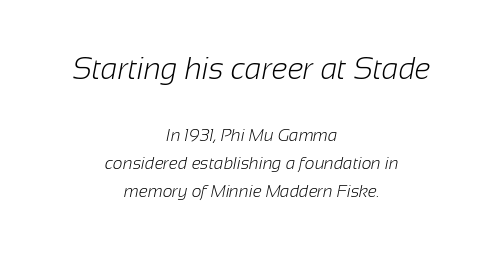
The image shows 30 px light sans-serif type; set centered, normal line spacing (1.66x), normal letter spacing, not underlined; the first (top) block is 1.76x larger; low stroke contrast and a medium x-height.
